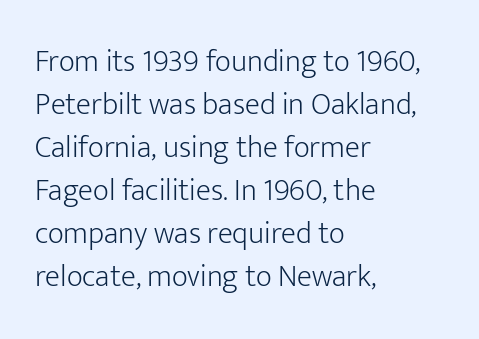
{"serif": "no", "italic": "no", "bold": "no", "weight": "light", "width": "normal", "stroke_contrast": "low", "x_height": "medium", "monospaced": "no", "underline": "no", "align": "left", "line_spacing": "normal", "line_spacing_ratio": 1.39, "letter_spacing": "normal", "letter_spacing_em": 0.0, "glyph_px": 31}
